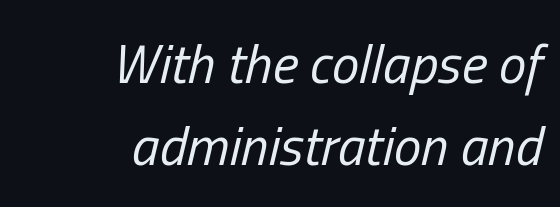
This rendering uses right alignment, leaving the left contour irregular. The type is set solid horizontally, with unmodified tracking. Compared with typical paragraphs, the rows here are spaced about the same. Any mark beneath the type? The region is blank. Weight: regular or lighter.
